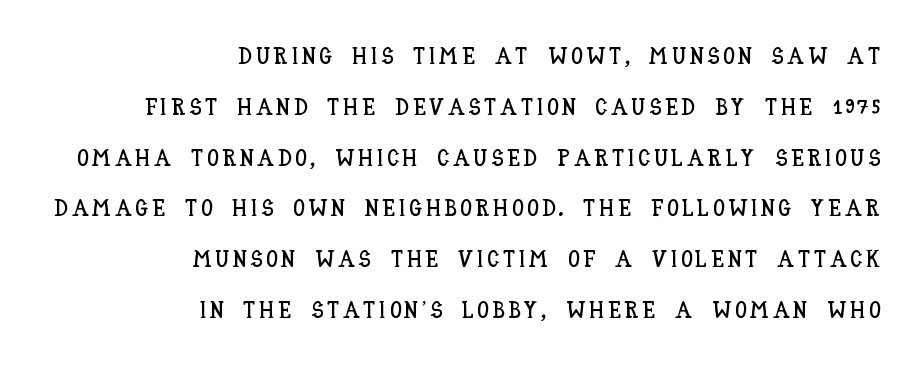
Just letters on the line, the space beneath them empty. Casual observation: everything's shoved over to the right. Vertical strokes here are truly vertical. You could fit nearly another row in the gap between these rows.
